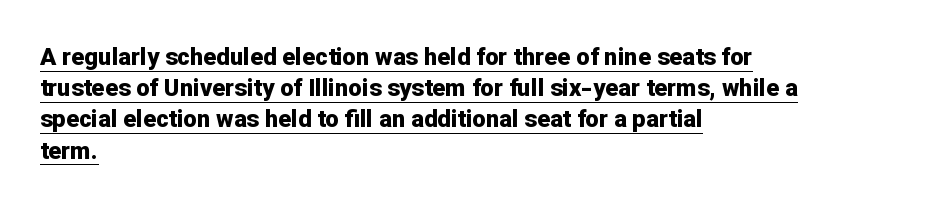
Posture: vertical. Notice how descenders clear the ascenders below comfortably — that's standard leading. Where is the straight margin? On the left. The face used here has the dense, thick strokes of a bold.
